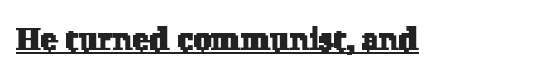
The image shows 32 px serif type; set normal letter spacing, underlined; low stroke contrast and a medium x-height.
